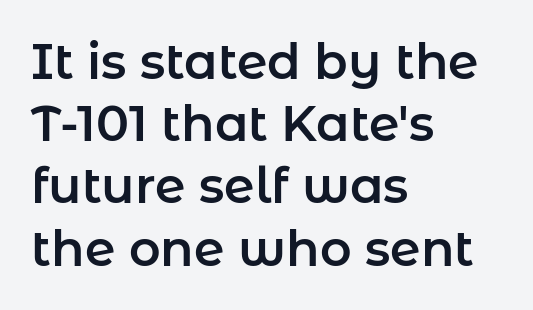
The image shows 49 px sans-serif type, upright; set left-aligned, normal line spacing (1.27x), normal letter spacing, not underlined; low stroke contrast and a medium x-height.
